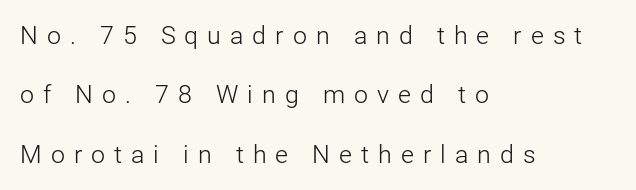
Stem width sits at or under what a default text font uses. Horizontally, the lines are justified to the leading edge only. Widely set lines give the paragraph a tall, airy silhouette. Letters rest on an invisible, unmarked baseline.
